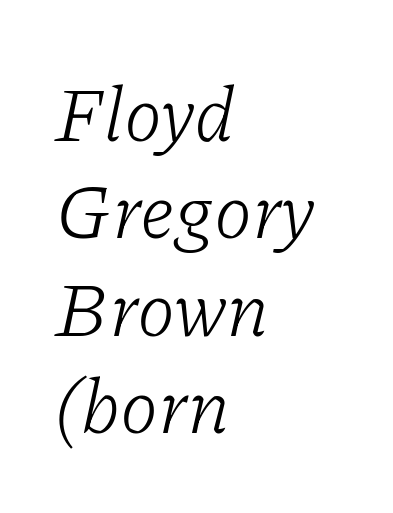
The image shows 78 px light serif type, italic (leaning right); set left-aligned, normal line spacing (1.25x), normal letter spacing, not underlined; low stroke contrast and a medium x-height.
